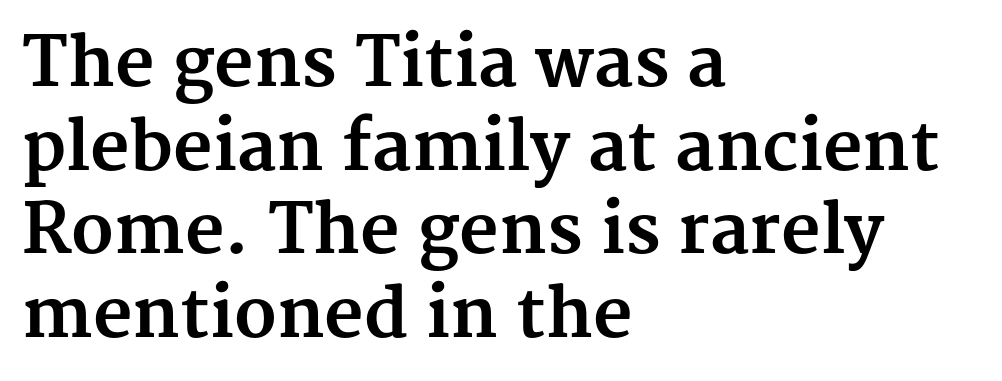
Q: Is the text bold? A: Yes.
Q: Is the text italic (slanted)? A: No, it is upright.
Q: Is the typeface a serif or a sans-serif typeface? A: Serif.
Q: Is the text underlined? A: No.
Q: How is the paragraph aligned? A: Left-aligned.
Q: Is the spacing between letters normal or unusually wide? A: Normal.
Q: Width (condensed, normal, or wide)? A: Normal.
Q: Stroke contrast? A: Medium.
Q: x-height? A: Medium.
Q: Monospaced? A: No.
